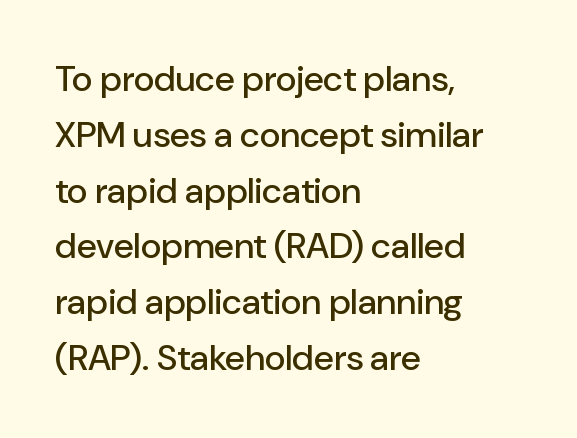
{"serif": "no", "italic": "no", "width": "normal", "stroke_contrast": "low", "x_height": "medium", "monospaced": "no", "underline": "no", "align": "left", "line_spacing": "normal", "line_spacing_ratio": 1.55, "letter_spacing": "normal", "letter_spacing_em": 0.0, "glyph_px": 36}
